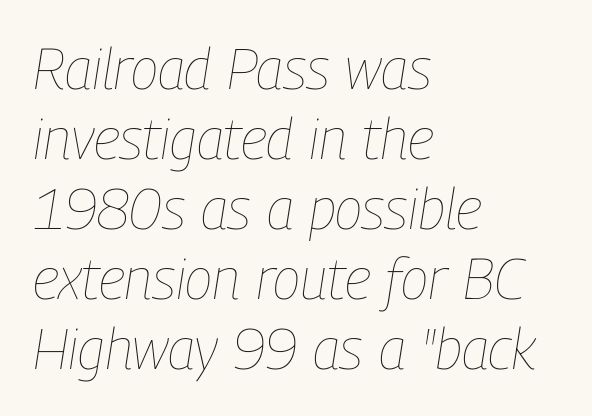
Q: Is the text bold? A: No.
Q: Is the text italic (slanted)? A: Yes, it leans right by about 9 degrees.
Q: Is the text underlined? A: No.
Q: How is the paragraph aligned? A: Left-aligned.
Q: Is the spacing between letters normal or unusually wide? A: Normal.
Q: Width (condensed, normal, or wide)? A: Condensed.
Q: Stroke contrast? A: Low.
Q: x-height? A: Medium.
Q: Monospaced? A: No.
